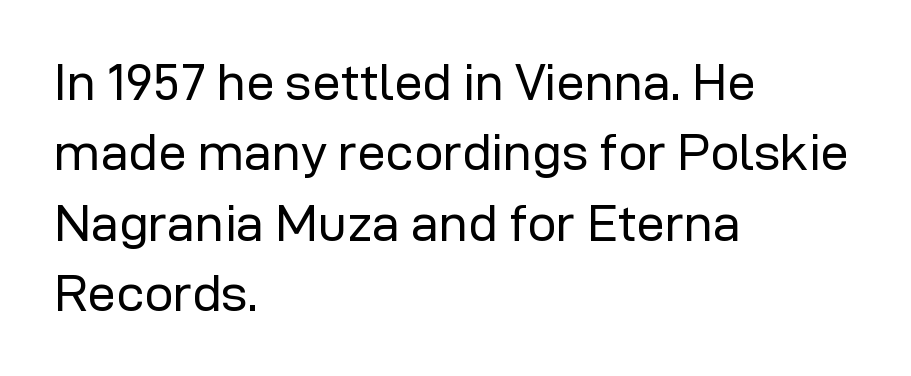
Q: Is the text bold? A: No.
Q: Is the text italic (slanted)? A: No, it is upright.
Q: Is the typeface a serif or a sans-serif typeface? A: Sans-serif.
Q: Is the text underlined? A: No.
Q: How is the paragraph aligned? A: Left-aligned.
Q: Is the spacing between letters normal or unusually wide? A: Normal.
Q: Is the spacing between lines tight, normal or loose? A: Normal.
Q: Width (condensed, normal, or wide)? A: Normal.
Q: Stroke contrast? A: Low.
Q: x-height? A: Medium.
Q: Monospaced? A: No.
